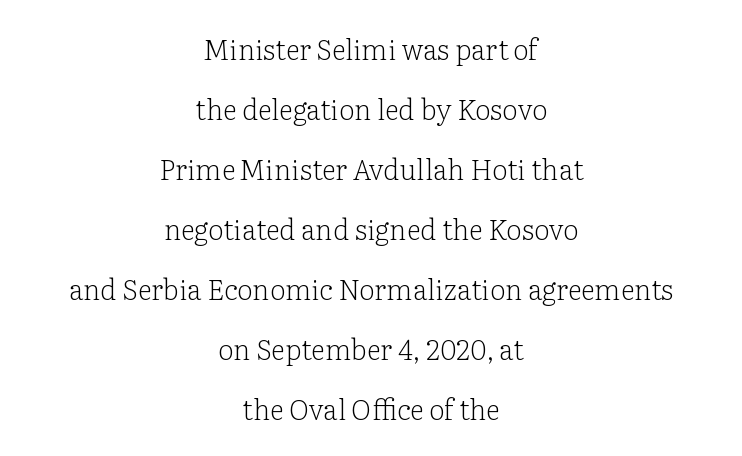
Q: Is the text bold? A: No.
Q: Is the text italic (slanted)? A: No, it is upright.
Q: Is the typeface a serif or a sans-serif typeface? A: Serif.
Q: Is the text underlined? A: No.
Q: How is the paragraph aligned? A: Centered.
Q: Is the spacing between letters normal or unusually wide? A: Normal.
Q: Is the spacing between lines tight, normal or loose? A: Loose.
Q: Width (condensed, normal, or wide)? A: Normal.
Q: Stroke contrast? A: Low.
Q: x-height? A: Medium.
Q: Monospaced? A: No.
